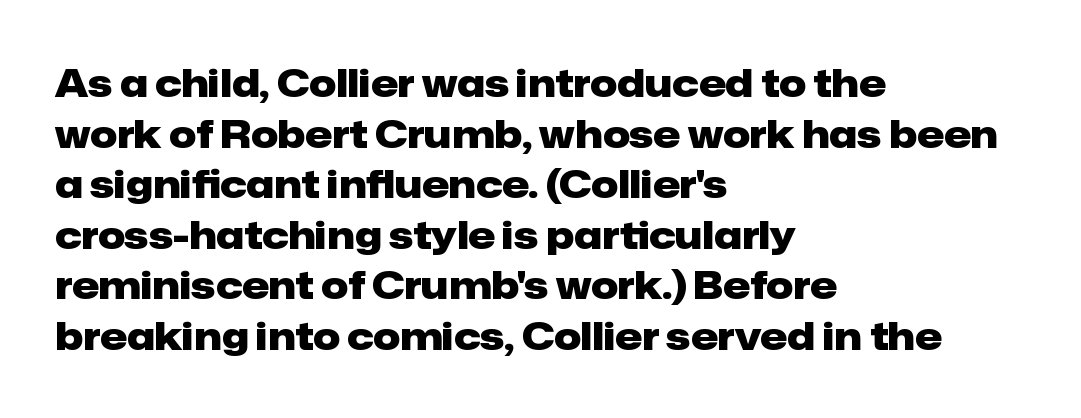
Does the weight exceed regular? Yes, all the way to bold. It's the straight-up-and-down kind of type. The baseline area is clear. Regular leading.
